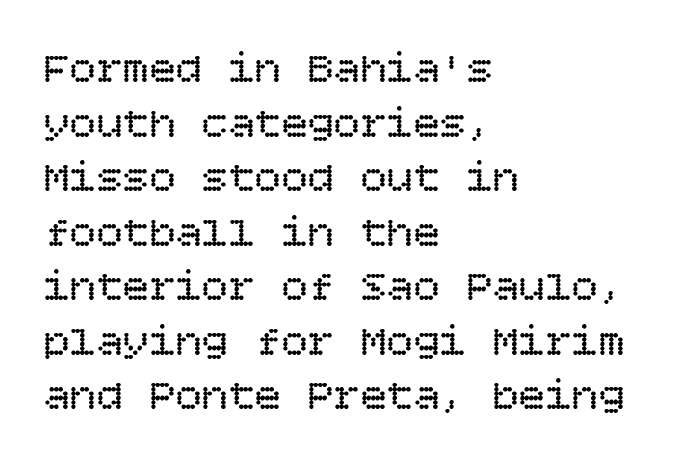
{"italic": "no", "bold": "no", "weight": "regular", "width": "normal", "stroke_contrast": "low", "x_height": "large", "underline": "no", "align": "left", "line_spacing_ratio": 1.24, "letter_spacing": "normal", "letter_spacing_em": 0.0, "glyph_px": 44}
